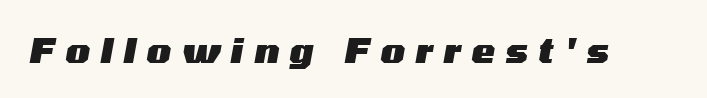
Q: Is the text bold? A: Yes.
Q: Is the text italic (slanted)? A: Yes, it leans right by about 10 degrees.
Q: Is the text underlined? A: No.
Q: Is the spacing between letters normal or unusually wide? A: Unusually wide.
Q: Width (condensed, normal, or wide)? A: Wide.
Q: Stroke contrast? A: Medium.
Q: x-height? A: Medium.
Q: Monospaced? A: No.
